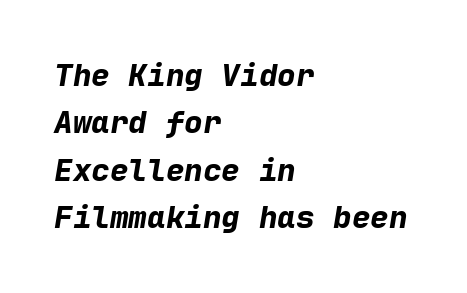
The image shows 31 px bold type, italic (leaning right), monospaced; set left-aligned, normal line spacing (1.53x), normal letter spacing, not underlined; low stroke contrast and a medium x-height.
